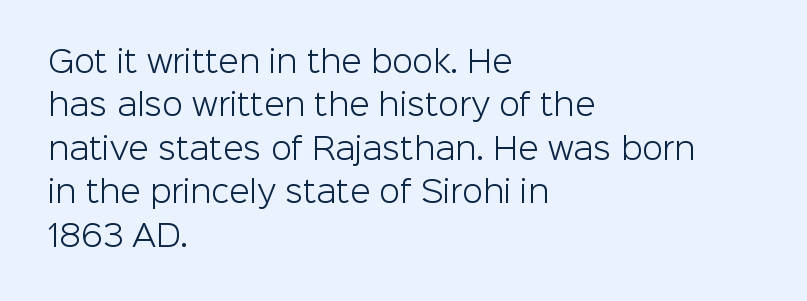
The image shows 30 px light sans-serif type, upright; set left-aligned, normal line spacing (1.45x), normal letter spacing, not underlined; low stroke contrast and a medium x-height.
